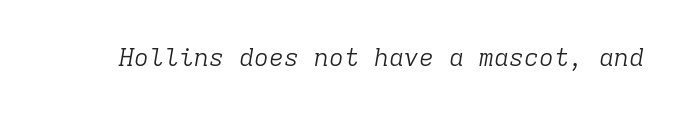
{"italic": "yes", "lean": "right", "slant_degrees": 9, "bold": "no", "underline": "no", "letter_spacing": "normal", "letter_spacing_em": 0.0, "glyph_px": 25}
